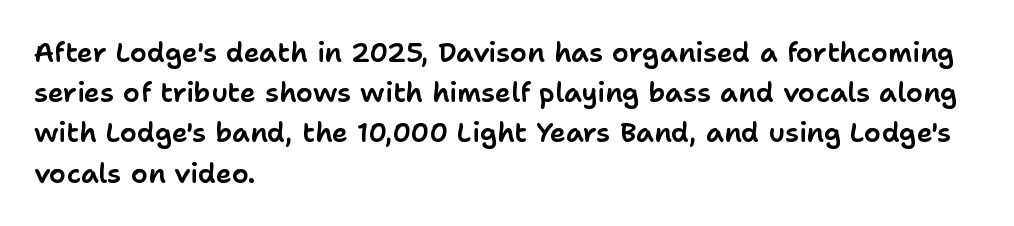
{"italic": "no", "underline": "no", "align": "left", "line_spacing": "normal", "line_spacing_ratio": 1.49, "letter_spacing": "normal", "letter_spacing_em": 0.0, "glyph_px": 27}
